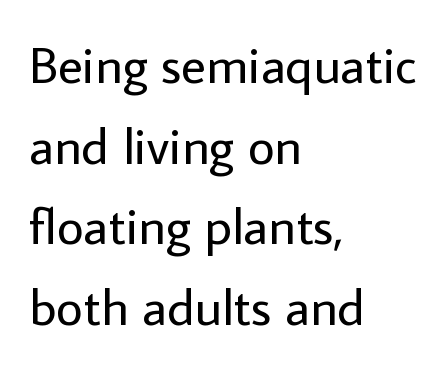
The image shows 52 px regular-weight sans-serif type, upright; set left-aligned, normal line spacing (1.55x), normal letter spacing, not underlined; low stroke contrast and a medium x-height.
